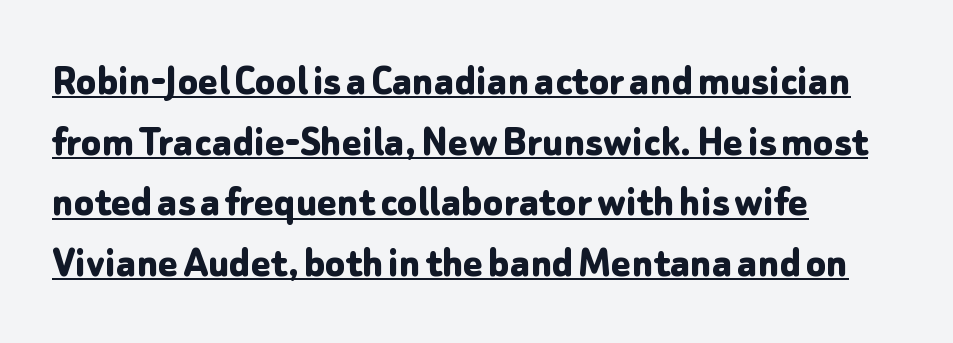
The image shows 46 px bold sans-serif type, upright; set left-aligned, normal line spacing (1.32x), normal letter spacing, underlined; low stroke contrast and a medium x-height.
